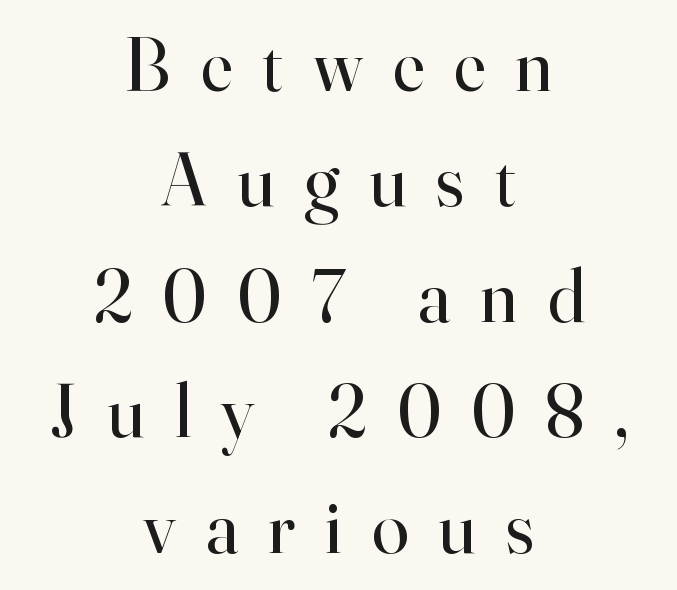
{"serif": "yes", "italic": "no", "bold": "no", "weight": "regular", "width": "normal", "stroke_contrast": "high", "x_height": "small", "monospaced": "no", "underline": "no", "align": "center", "line_spacing": "normal", "line_spacing_ratio": 1.54, "letter_spacing": "wide", "letter_spacing_em": 0.4, "glyph_px": 75}
